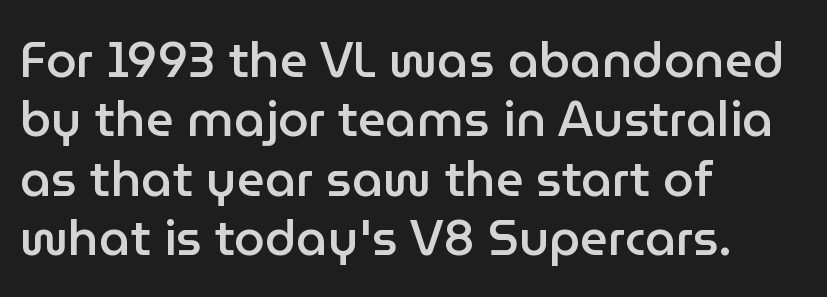
The image shows 49 px semibold sans-serif type, upright; set left-aligned, line spacing 1.21x, normal letter spacing, not underlined; low stroke contrast and a medium x-height.
